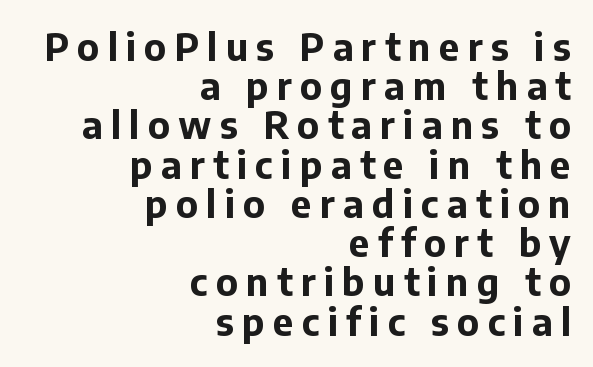
Q: Is the text bold? A: Yes.
Q: Is the text italic (slanted)? A: No, it is upright.
Q: Is the typeface a serif or a sans-serif typeface? A: Sans-serif.
Q: Is the text underlined? A: No.
Q: How is the paragraph aligned? A: Right-aligned.
Q: Is the spacing between letters normal or unusually wide? A: Unusually wide.
Q: Is the spacing between lines tight, normal or loose? A: Tight.
Q: Width (condensed, normal, or wide)? A: Normal.
Q: Stroke contrast? A: Low.
Q: x-height? A: Medium.
Q: Monospaced? A: No.
